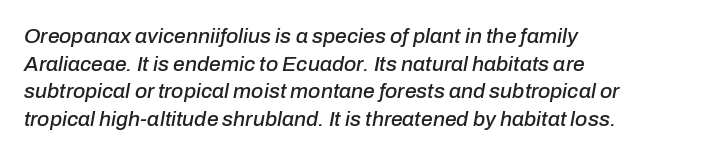
{"italic": "yes", "lean": "right", "slant_degrees": 10, "underline": "no", "align": "left", "line_spacing": "normal", "line_spacing_ratio": 1.31, "letter_spacing": "normal", "letter_spacing_em": 0.0, "glyph_px": 21}
